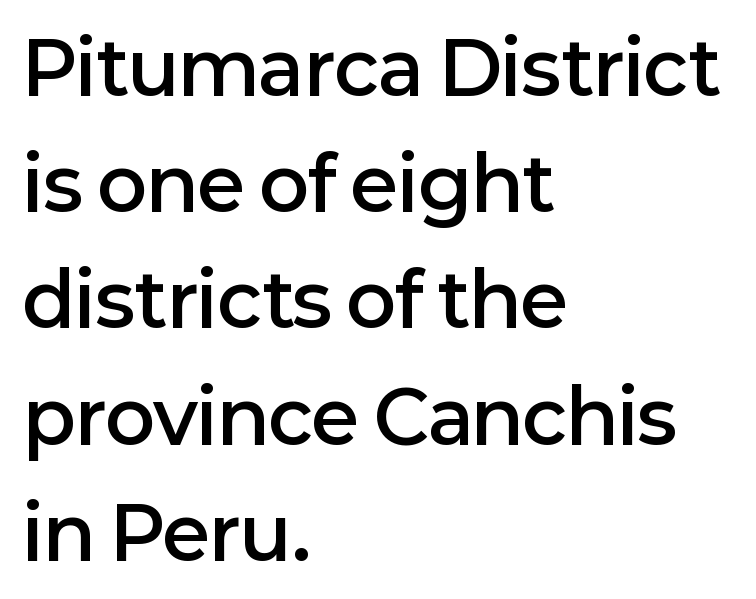
{"serif": "no", "italic": "no", "bold": "semi", "weight": "semibold", "width": "normal", "stroke_contrast": "low", "x_height": "medium", "monospaced": "no", "underline": "no", "align": "left", "line_spacing": "normal", "line_spacing_ratio": 1.57, "letter_spacing": "normal", "letter_spacing_em": 0.0, "glyph_px": 74}
